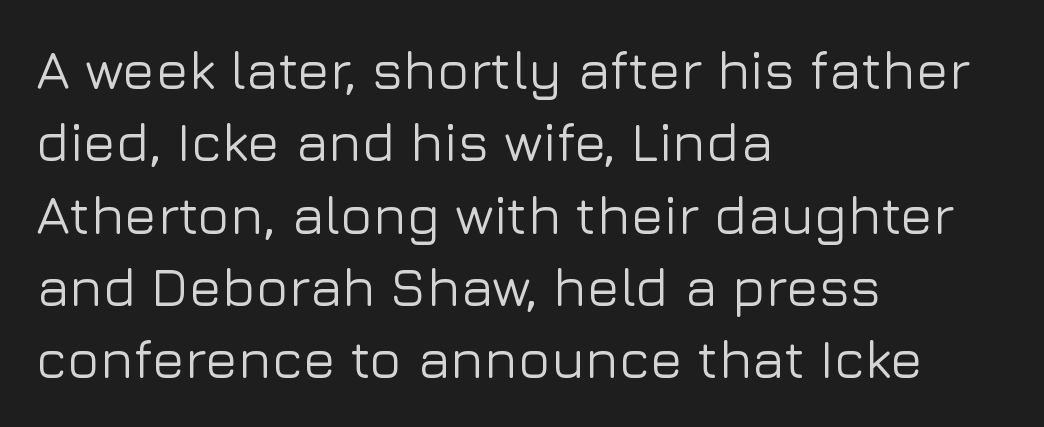
{"serif": "no", "italic": "no", "width": "normal", "stroke_contrast": "low", "x_height": "medium", "monospaced": "no", "underline": "no", "align": "left", "line_spacing": "normal", "line_spacing_ratio": 1.34, "letter_spacing": "normal", "letter_spacing_em": 0.0, "glyph_px": 54}
